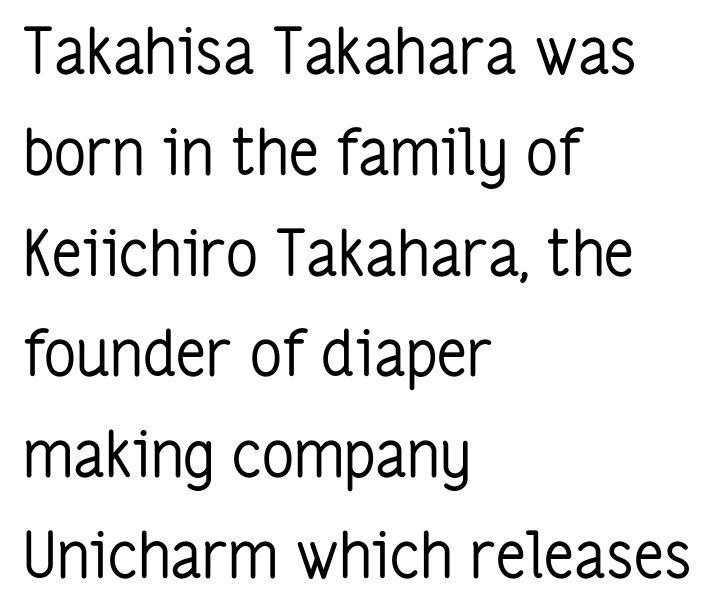
No extra tracking has been applied to these lines. This rendering employs a face without finishing strokes, i.e., a sans-serif. Proportional: the letters do not fall into vertical columns. In terms of posture, this sample is upright. Words float on clear page, feet unadorned.
